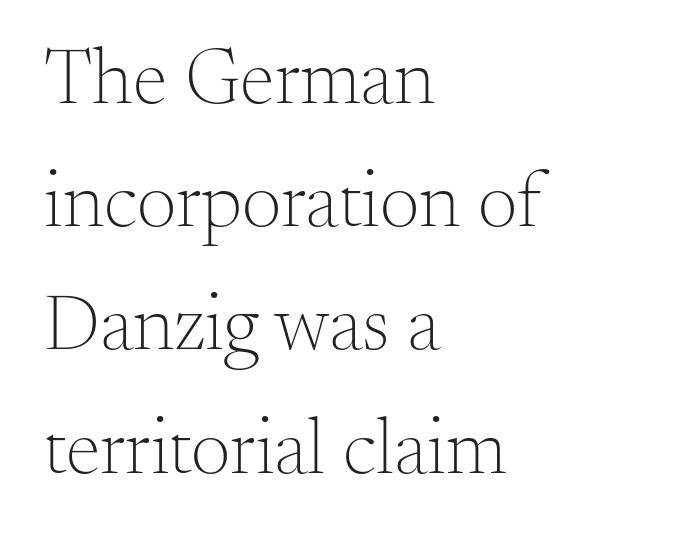
Q: Is the text bold? A: No.
Q: Is the text italic (slanted)? A: No, it is upright.
Q: Is the typeface a serif or a sans-serif typeface? A: Serif.
Q: Is the text underlined? A: No.
Q: How is the paragraph aligned? A: Left-aligned.
Q: Is the spacing between letters normal or unusually wide? A: Normal.
Q: Is the spacing between lines tight, normal or loose? A: Normal.
Q: Width (condensed, normal, or wide)? A: Normal.
Q: Stroke contrast? A: Medium.
Q: x-height? A: Small.
Q: Monospaced? A: No.
